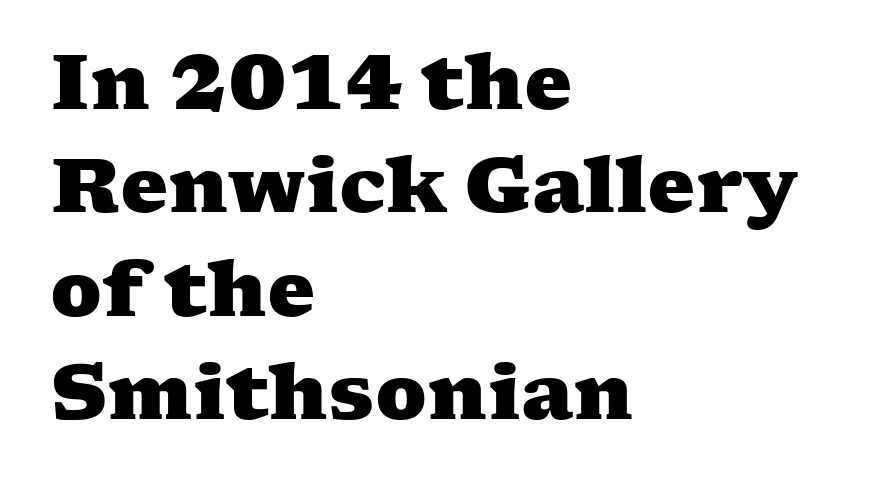
The image shows 76 px heavy, wide serif type; set left-aligned, normal line spacing (1.36x), normal letter spacing, not underlined; medium stroke contrast and a medium x-height.
